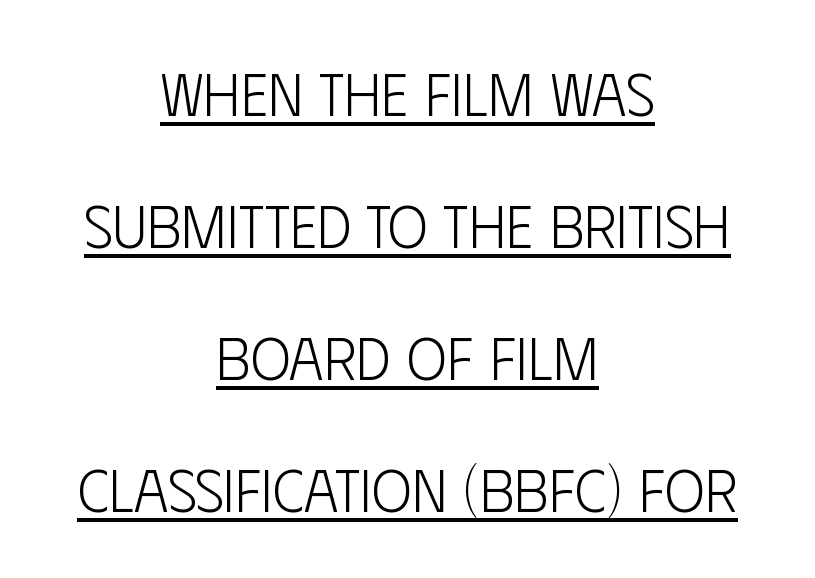
The image shows 60 px light, condensed sans-serif type, upright; set centered, loose line spacing (2.2x), normal letter spacing, underlined; low stroke contrast and a large x-height.
